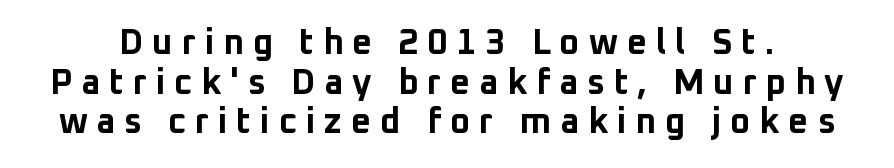
{"serif": "no", "italic": "no", "bold": "yes", "weight": "bold", "width": "normal", "stroke_contrast": "low", "x_height": "medium", "monospaced": "no", "underline": "no", "line_spacing": "tight", "line_spacing_ratio": 1.13, "letter_spacing": "wide", "letter_spacing_em": 0.25, "glyph_px": 35}
